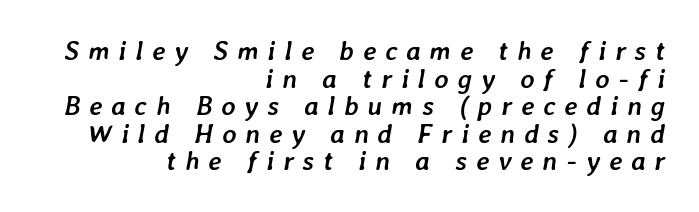
Is the type slanted? Yes — the strokes lean at a clear angle. Rows of type sit shoulder to shoulder in the vertical direction. Loose tracking; the words dissolve into strings of separated letters. The setting favours the right margin, as signatures and pull-quotes sometimes do. The space directly below the letters is spotless.
